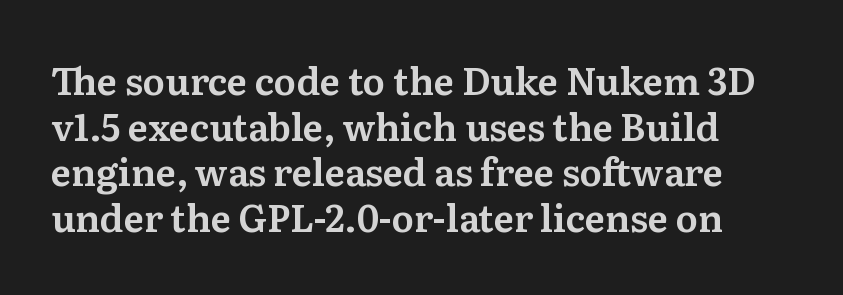
Each letter's strokes conclude with small projecting serifs. A typesetter would call this proportional, since set widths differ per character. These lines keep a tight, regular rhythm from letter to letter. Characters remain perfectly vertical along every line. Nobody drew a line under any word here.
